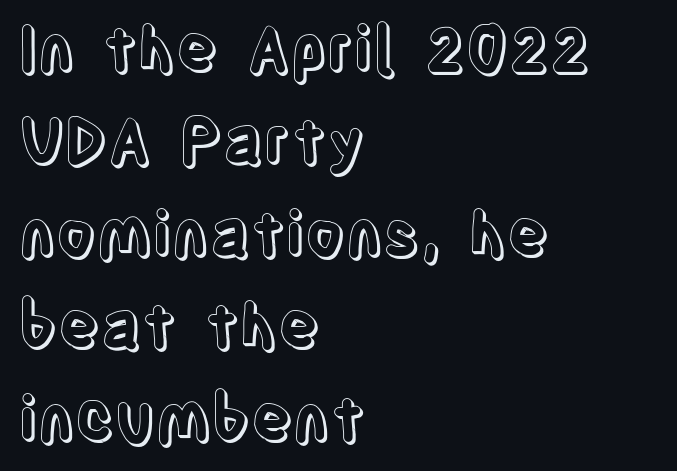
Q: Is the text italic (slanted)? A: No, it is upright.
Q: Is the text underlined? A: No.
Q: How is the paragraph aligned? A: Left-aligned.
Q: Is the spacing between letters normal or unusually wide? A: Normal.
Q: Is the spacing between lines tight, normal or loose? A: Normal.
Q: Width (condensed, normal, or wide)? A: Condensed.
Q: x-height? A: Large.
Q: Monospaced? A: No.
